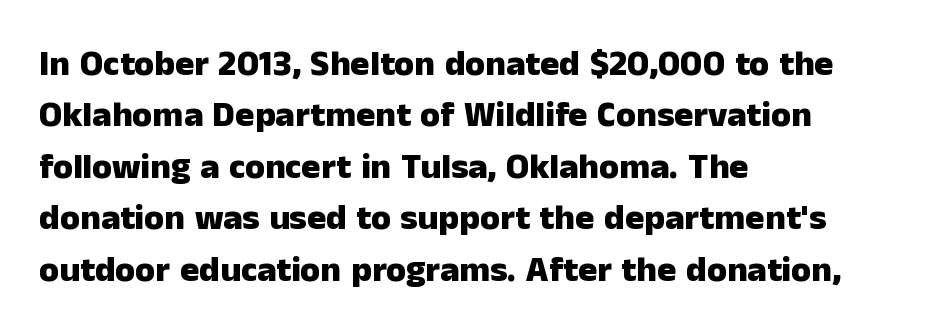
{"serif": "no", "italic": "no", "bold": "yes", "weight": "heavy", "width": "normal", "stroke_contrast": "low", "x_height": "medium", "monospaced": "no", "underline": "no", "align": "left", "line_spacing": "normal", "line_spacing_ratio": 1.43, "letter_spacing": "normal", "letter_spacing_em": 0.0, "glyph_px": 36}
